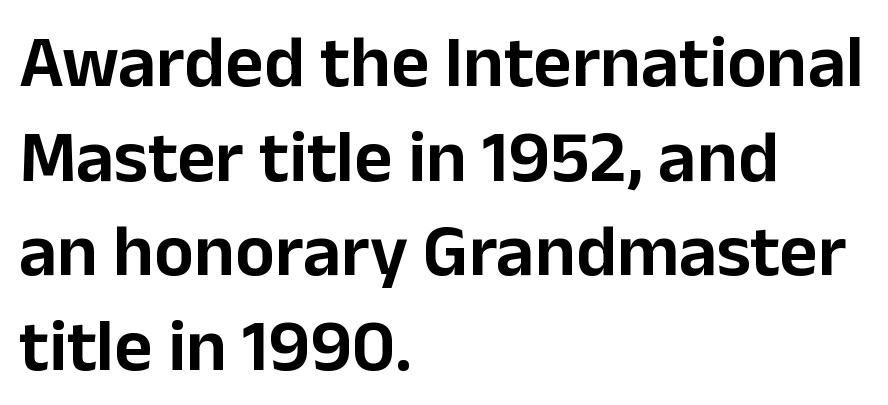
{"serif": "no", "italic": "no", "width": "normal", "stroke_contrast": "low", "x_height": "medium", "monospaced": "no", "underline": "no", "align": "left", "line_spacing": "normal", "line_spacing_ratio": 1.28, "letter_spacing": "normal", "letter_spacing_em": 0.0, "glyph_px": 74}
